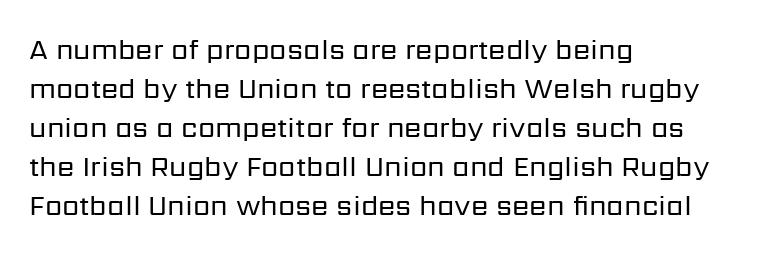
Q: Is the text bold? A: No.
Q: Is the text italic (slanted)? A: No, it is upright.
Q: Is the typeface a serif or a sans-serif typeface? A: Sans-serif.
Q: Is the text underlined? A: No.
Q: How is the paragraph aligned? A: Left-aligned.
Q: Is the spacing between letters normal or unusually wide? A: Normal.
Q: Is the spacing between lines tight, normal or loose? A: Normal.
Q: Width (condensed, normal, or wide)? A: Normal.
Q: Stroke contrast? A: Low.
Q: x-height? A: Medium.
Q: Monospaced? A: No.
